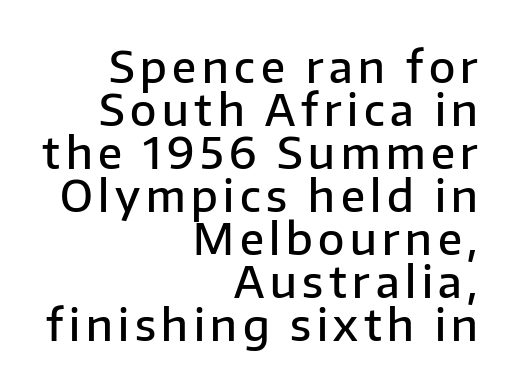
{"serif": "no", "italic": "no", "bold": "semi", "weight": "semibold", "width": "normal", "stroke_contrast": "low", "x_height": "medium", "monospaced": "no", "underline": "no", "align": "right", "line_spacing": "tight", "line_spacing_ratio": 1.0, "glyph_px": 43}
